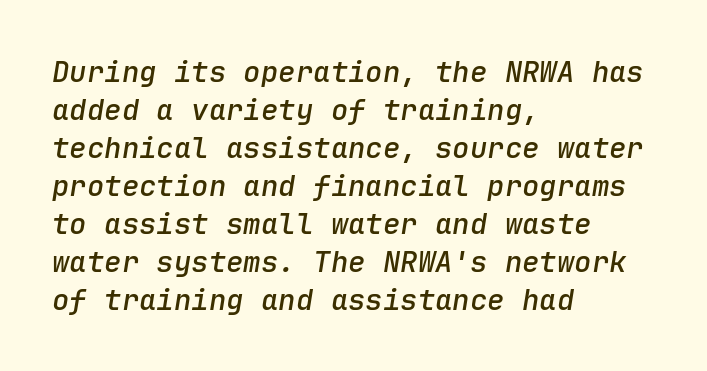
The image shows 29 px semibold type, italic (leaning right), monospaced; set left-aligned, normal line spacing (1.31x), normal letter spacing, not underlined; low stroke contrast and a medium x-height.
